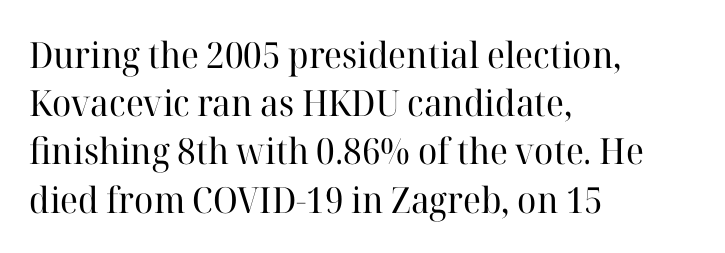
Every row of glyphs begins at an identical x-position on the left. Looks like regular typesetting: each glyph gets only the width it needs. Designer's note — italics off, roman on. A typesetter would call this leading conventional body-copy spacing.
